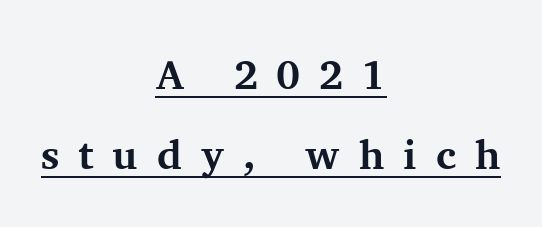
{"serif": "yes", "italic": "no", "bold": "yes", "weight": "bold", "width": "normal", "stroke_contrast": "medium", "x_height": "medium", "monospaced": "no", "underline": "yes", "align": "center", "line_spacing": "loose", "line_spacing_ratio": 1.95, "letter_spacing": "wide", "letter_spacing_em": 0.46, "glyph_px": 41}
